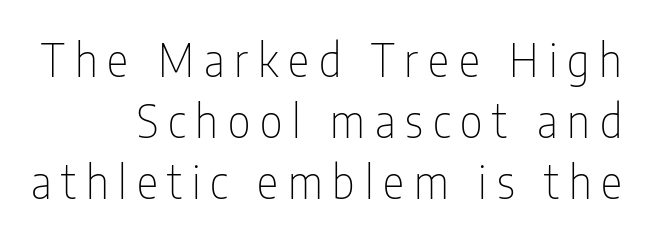
Q: Is the text bold? A: No.
Q: Is the text italic (slanted)? A: No, it is upright.
Q: Is the typeface a serif or a sans-serif typeface? A: Sans-serif.
Q: Is the text underlined? A: No.
Q: How is the paragraph aligned? A: Right-aligned.
Q: Is the spacing between letters normal or unusually wide? A: Unusually wide.
Q: Is the spacing between lines tight, normal or loose? A: Normal.
Q: Width (condensed, normal, or wide)? A: Condensed.
Q: Stroke contrast? A: Low.
Q: x-height? A: Medium.
Q: Monospaced? A: No.
